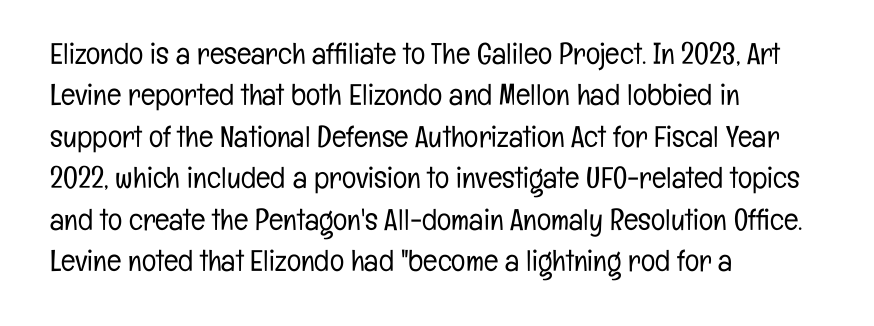
{"serif": "no", "italic": "no", "bold": "no", "weight": "light", "width": "condensed", "stroke_contrast": "low", "x_height": "medium", "monospaced": "no", "underline": "no", "align": "left", "line_spacing": "normal", "line_spacing_ratio": 1.38, "letter_spacing": "normal", "letter_spacing_em": 0.0, "glyph_px": 30}
